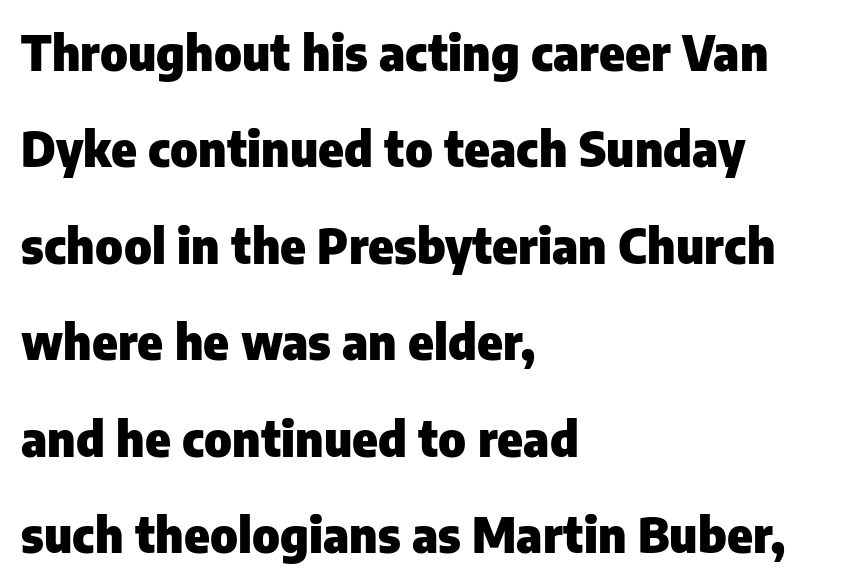
Q: Is the text bold? A: Yes.
Q: Is the text italic (slanted)? A: No, it is upright.
Q: Is the typeface a serif or a sans-serif typeface? A: Sans-serif.
Q: Is the text underlined? A: No.
Q: How is the paragraph aligned? A: Left-aligned.
Q: Is the spacing between letters normal or unusually wide? A: Normal.
Q: Is the spacing between lines tight, normal or loose? A: Loose.
Q: Width (condensed, normal, or wide)? A: Normal.
Q: Stroke contrast? A: Low.
Q: x-height? A: Medium.
Q: Monospaced? A: No.
